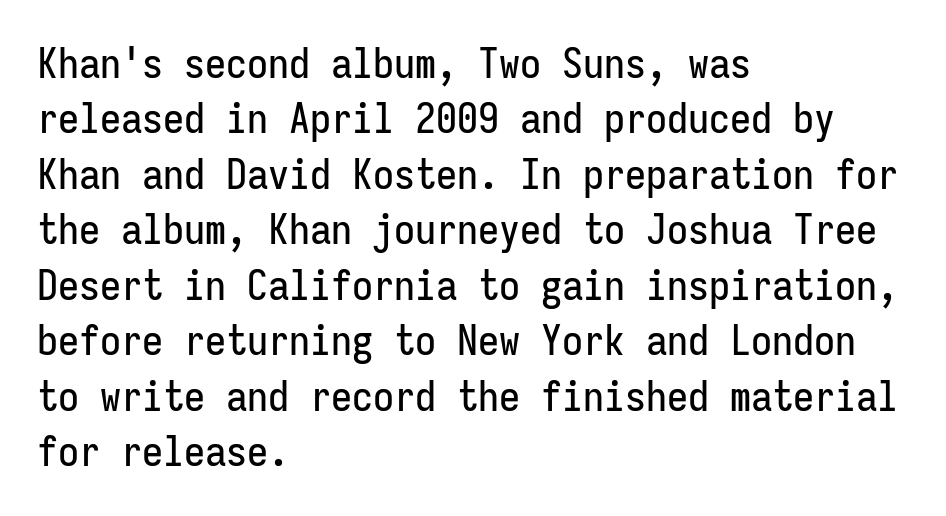
{"serif": "no", "italic": "no", "width": "condensed", "stroke_contrast": "low", "x_height": "medium", "monospaced": "yes", "underline": "no", "align": "left", "line_spacing": "normal", "line_spacing_ratio": 1.32, "letter_spacing": "normal", "letter_spacing_em": 0.0, "glyph_px": 42}
